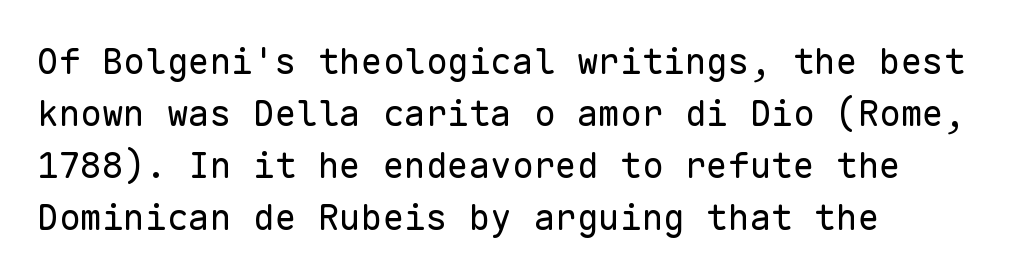
One-word summary of the alignment: left. The type sits square on the baseline with zero lean. This sample has the even, mechanical cadence of fixed-width lettering. The gap between lines stays unmarked. Unbolded letterforms with no extra heft.
